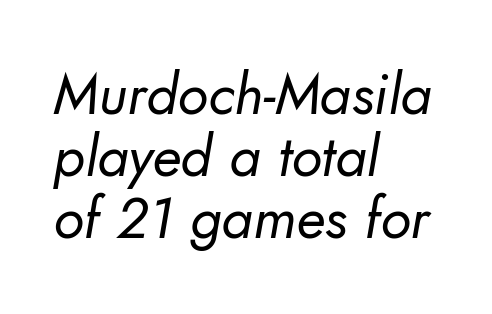
Compared with a typical body face, this is equally light or lighter still. This sample trades vertical openness for compactness between lines. Short and long lines alike share a common starting point at left. Nope, no serifs anywhere on these letters. The face used here is proportionally spaced, like ordinary book or web type. The type is set solid horizontally, with unmodified tracking.
